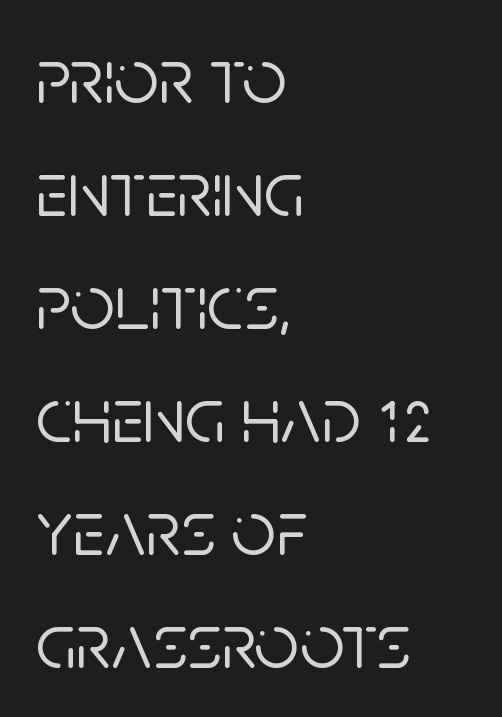
Q: Is the text italic (slanted)? A: No, it is upright.
Q: Is the typeface a serif or a sans-serif typeface? A: Sans-serif.
Q: Is the text underlined? A: No.
Q: How is the paragraph aligned? A: Left-aligned.
Q: Is the spacing between letters normal or unusually wide? A: Normal.
Q: Is the spacing between lines tight, normal or loose? A: Normal.
Q: Width (condensed, normal, or wide)? A: Normal.
Q: Stroke contrast? A: Low.
Q: x-height? A: Large.
Q: Monospaced? A: No.
